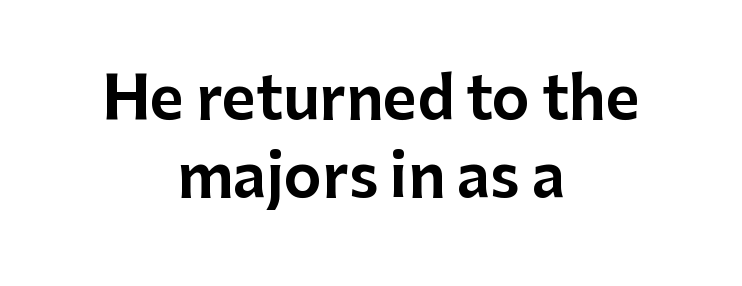
Q: Is the text italic (slanted)? A: No, it is upright.
Q: Is the typeface a serif or a sans-serif typeface? A: Sans-serif.
Q: Is the text underlined? A: No.
Q: How is the paragraph aligned? A: Centered.
Q: Is the spacing between letters normal or unusually wide? A: Normal.
Q: Is the spacing between lines tight, normal or loose? A: Normal.
Q: Width (condensed, normal, or wide)? A: Normal.
Q: Stroke contrast? A: Low.
Q: x-height? A: Medium.
Q: Monospaced? A: No.
